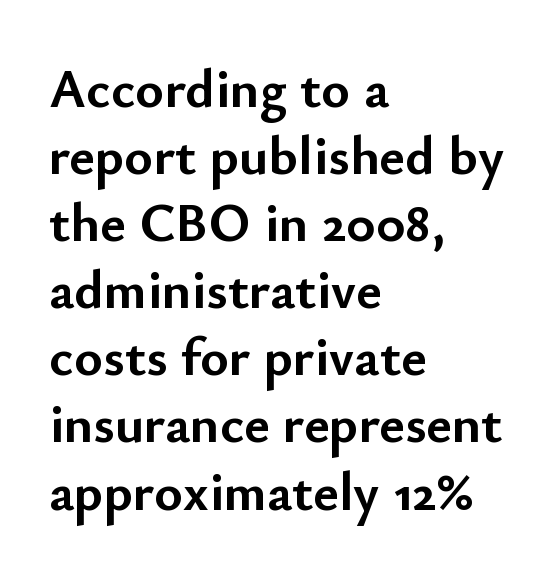
Q: Is the text bold? A: Yes.
Q: Is the text italic (slanted)? A: No, it is upright.
Q: Is the typeface a serif or a sans-serif typeface? A: Sans-serif.
Q: Is the text underlined? A: No.
Q: How is the paragraph aligned? A: Left-aligned.
Q: Is the spacing between letters normal or unusually wide? A: Normal.
Q: Width (condensed, normal, or wide)? A: Normal.
Q: Stroke contrast? A: Low.
Q: x-height? A: Small.
Q: Monospaced? A: No.
